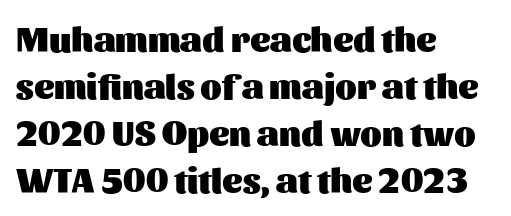
Between one letter and the next there's only the usual sliver of space. Character widths vary here, with narrow letters taking less room than wide ones. The specimen omits any rule beneath the text block's lines. These lines are set flush left with a ragged right edge. Honestly, the row spacing looks completely unremarkable.
